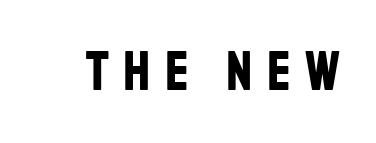
The image shows 56 px bold, condensed sans-serif type, upright; set unusually wide letter spacing (+0.26 em), not underlined; low stroke contrast and a large x-height.
